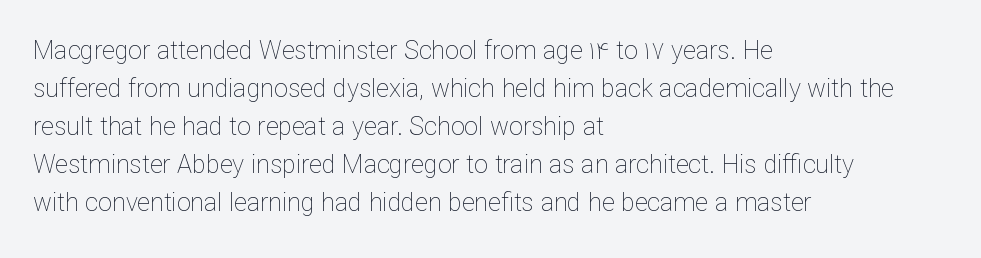
The font's upright variant was chosen for this text. The specimen omits any rule beneath the text block's lines. All the whitespace from short lines collects on the right. Tracking here is standard; glyphs follow each other at the usual distance.
